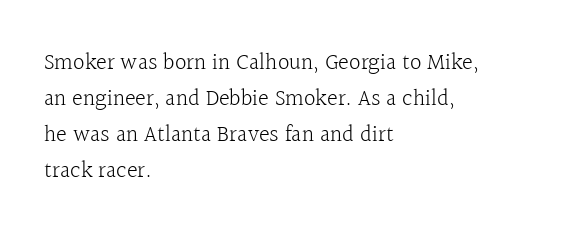
The image shows 23 px text type, upright; set left-aligned, normal line spacing (1.57x), normal letter spacing, not underlined.
